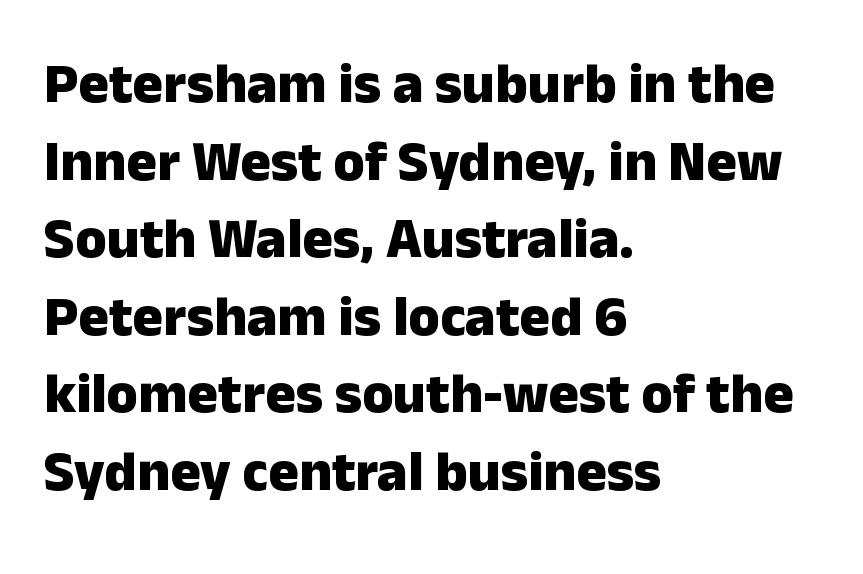
Q: Is the text bold? A: Yes.
Q: Is the text italic (slanted)? A: No, it is upright.
Q: Is the typeface a serif or a sans-serif typeface? A: Sans-serif.
Q: Is the text underlined? A: No.
Q: How is the paragraph aligned? A: Left-aligned.
Q: Is the spacing between letters normal or unusually wide? A: Normal.
Q: Is the spacing between lines tight, normal or loose? A: Normal.
Q: Width (condensed, normal, or wide)? A: Normal.
Q: Stroke contrast? A: Low.
Q: x-height? A: Medium.
Q: Monospaced? A: No.
